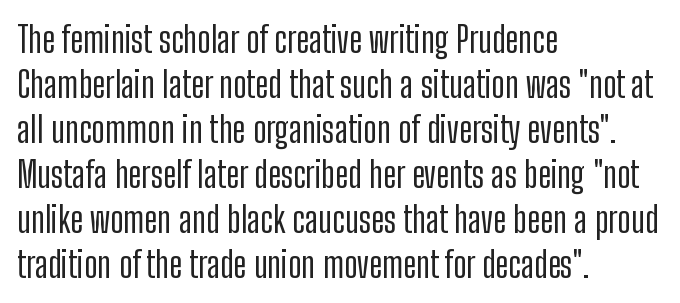
Q: Is the text italic (slanted)? A: No, it is upright.
Q: Is the typeface a serif or a sans-serif typeface? A: Sans-serif.
Q: Is the text underlined? A: No.
Q: How is the paragraph aligned? A: Left-aligned.
Q: Is the spacing between letters normal or unusually wide? A: Normal.
Q: Is the spacing between lines tight, normal or loose? A: Normal.
Q: Width (condensed, normal, or wide)? A: Condensed.
Q: Stroke contrast? A: Low.
Q: x-height? A: Medium.
Q: Monospaced? A: No.
